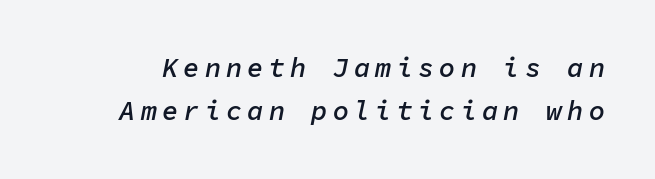
Students, this is semibold: more ink than regular, less than bold. The passage shown is not underscored anywhere. Would a proofreader flag this as italicized? Yes. Leading matches the norm, producing a regular column.
